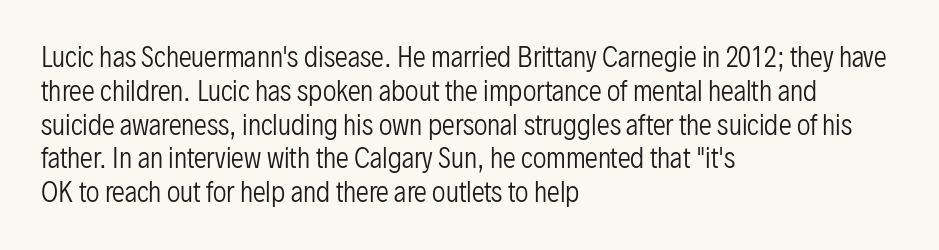
Q: Is the text bold? A: No.
Q: Is the text italic (slanted)? A: No, it is upright.
Q: Is the text underlined? A: No.
Q: How is the paragraph aligned? A: Left-aligned.
Q: Is the spacing between letters normal or unusually wide? A: Normal.
Q: Is the spacing between lines tight, normal or loose? A: Normal.
